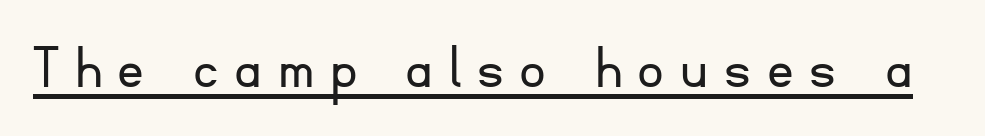
{"serif": "no", "italic": "no", "bold": "no", "weight": "light", "width": "normal", "stroke_contrast": "low", "x_height": "small", "monospaced": "no", "underline": "yes", "letter_spacing": "wide", "letter_spacing_em": 0.24, "glyph_px": 66}
